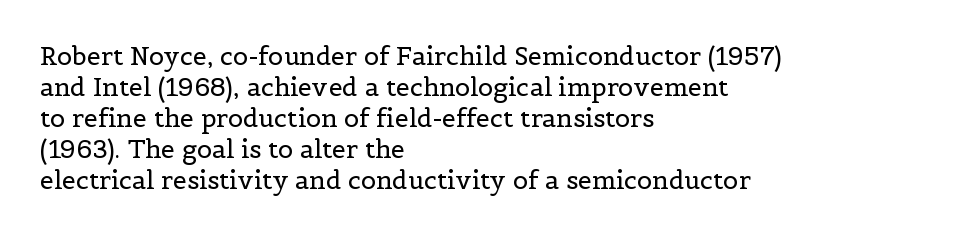
The image shows 25 px text type, upright; set left-aligned, line spacing 1.24x, normal letter spacing, not underlined.
